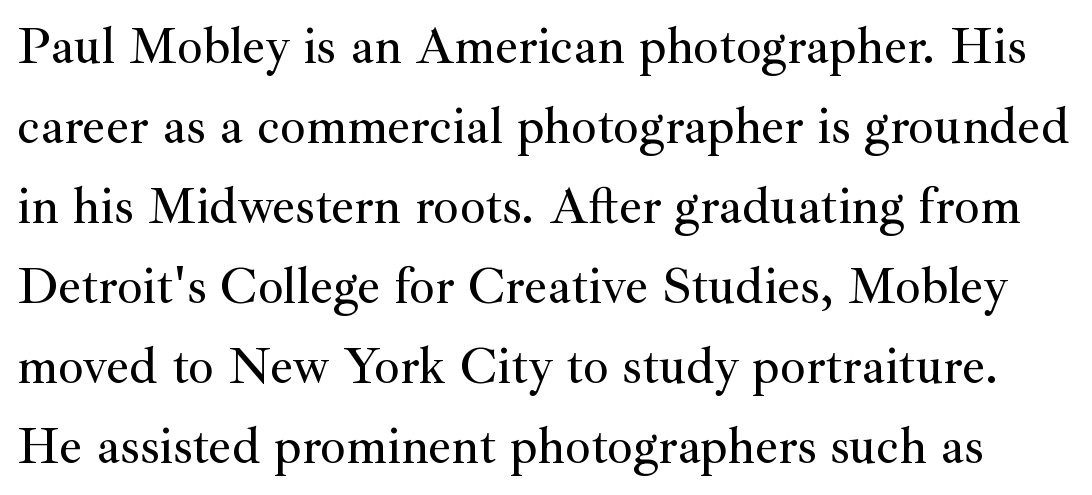
{"serif": "yes", "italic": "no", "width": "normal", "stroke_contrast": "medium", "x_height": "small", "monospaced": "no", "underline": "no", "line_spacing": "normal", "line_spacing_ratio": 1.57, "letter_spacing": "normal", "letter_spacing_em": 0.0, "glyph_px": 51}
